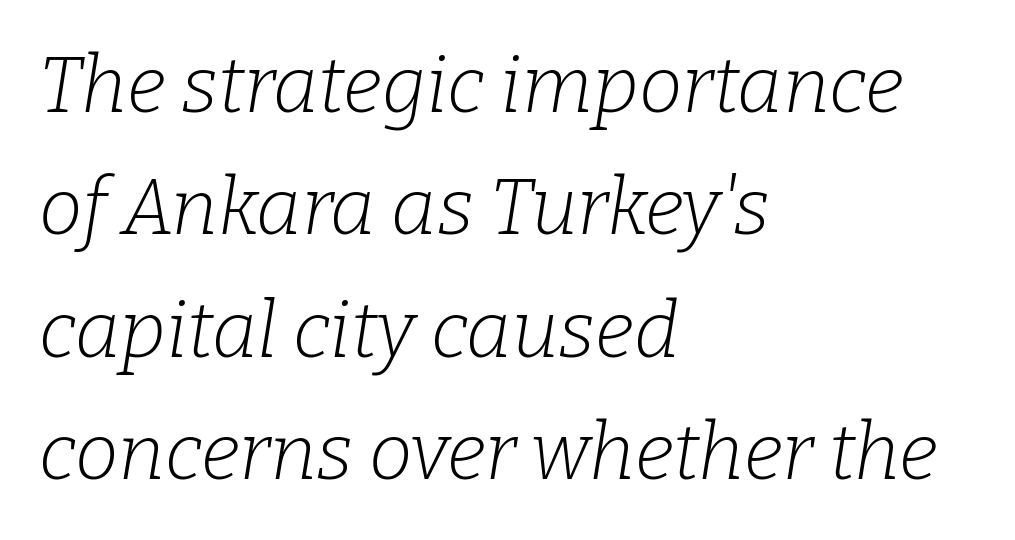
Character widths vary here, with narrow letters taking less room than wide ones. Bold? No — there's no thickening of the strokes. In CSS terms this would be text-align: left. Italic: yes, the glyphs are oblique.
